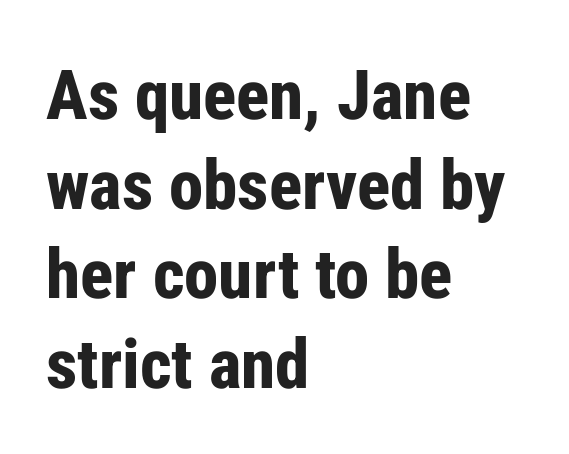
Letterform terminals end flat and unadorned throughout the passage. There is no visible air inserted between adjacent glyphs. Each letter keeps its own natural width here, so spacing adapts to shape. Vertical strokes here are truly vertical. Each row of text sits above clean, open space. Leading matches the norm, producing a regular column.
